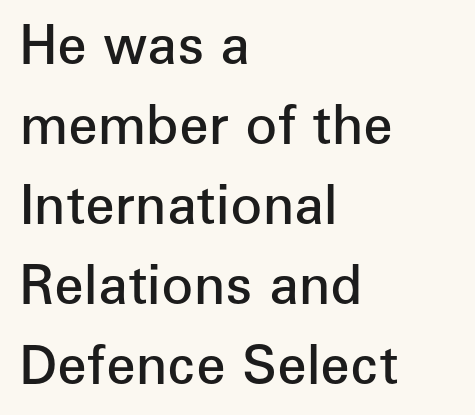
The image shows 53 px semibold sans-serif type, upright; set left-aligned, normal line spacing (1.51x), normal letter spacing, not underlined; low stroke contrast and a medium x-height.
